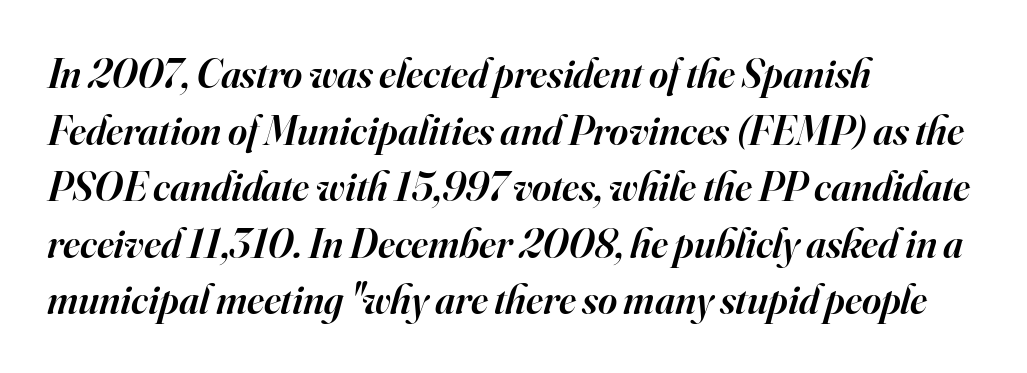
The image shows 41 px semibold serif type, italic (leaning right); set left-aligned, normal line spacing (1.38x), normal letter spacing, not underlined; high stroke contrast and a small x-height.
